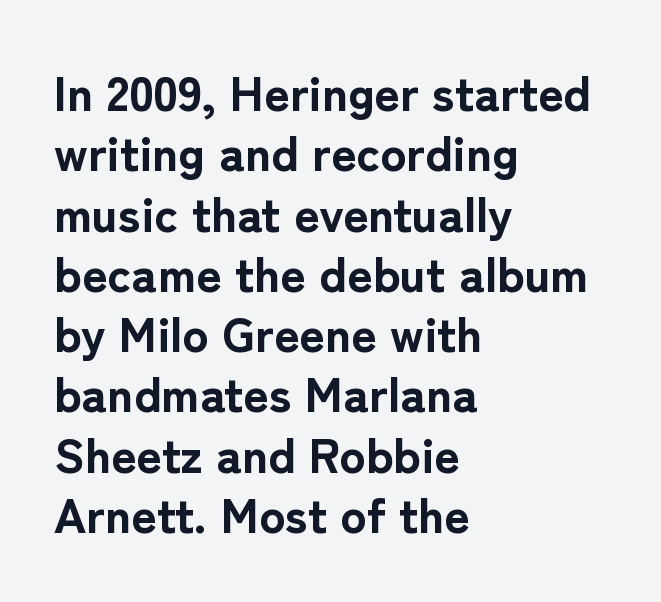
Q: Is the text bold? A: Yes.
Q: Is the text italic (slanted)? A: No, it is upright.
Q: Is the typeface a serif or a sans-serif typeface? A: Sans-serif.
Q: Is the text underlined? A: No.
Q: How is the paragraph aligned? A: Left-aligned.
Q: Is the spacing between letters normal or unusually wide? A: Normal.
Q: Width (condensed, normal, or wide)? A: Normal.
Q: Stroke contrast? A: Low.
Q: x-height? A: Medium.
Q: Monospaced? A: No.
